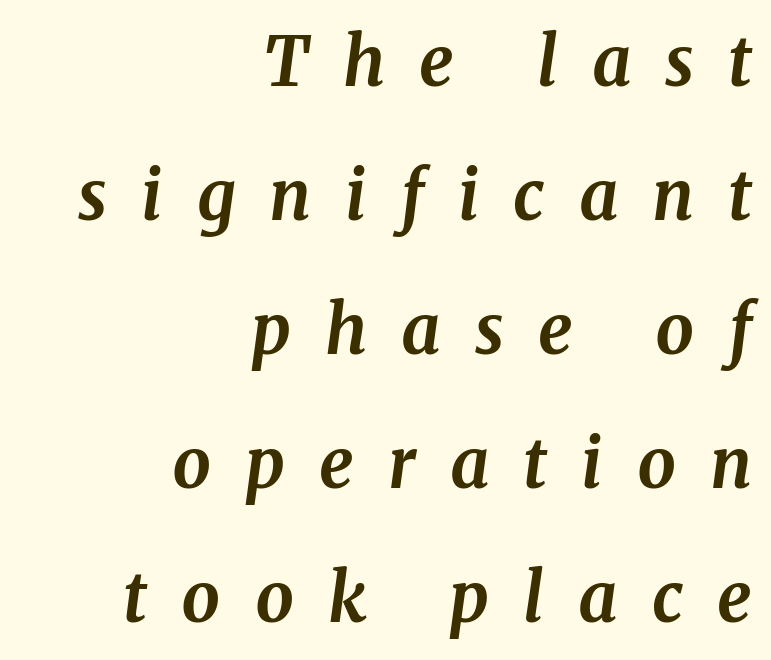
Spacing between characters has been opened up far beyond the box default. Rendered with sloped, italic letterforms. Spacing verdict: proportional, widths tailored to each character. A great deal of white space separates one row of letters from the next. The glyphs are unaccompanied by any horizontal stroke below them.
